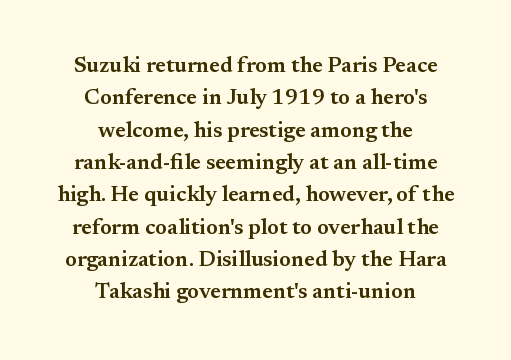
Q: Is the text bold? A: Semi-bold.
Q: Is the text italic (slanted)? A: No, it is upright.
Q: Is the text underlined? A: No.
Q: How is the paragraph aligned? A: Centered.
Q: Is the spacing between letters normal or unusually wide? A: Normal.
Q: Is the spacing between lines tight, normal or loose? A: Normal.
